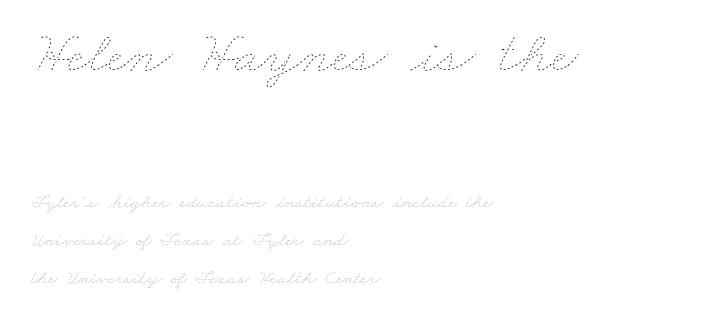
Left-aligned paragraph, ragged on the right. Caption: standard tracking, unaltered. These lines are rendered in a variable-pitch font. Is there much room between lines? Yes — plenty of vertical air separates them. Unmarked baselines from the first word to the last. Large over small — that's the arrangement of the two blocks here.
